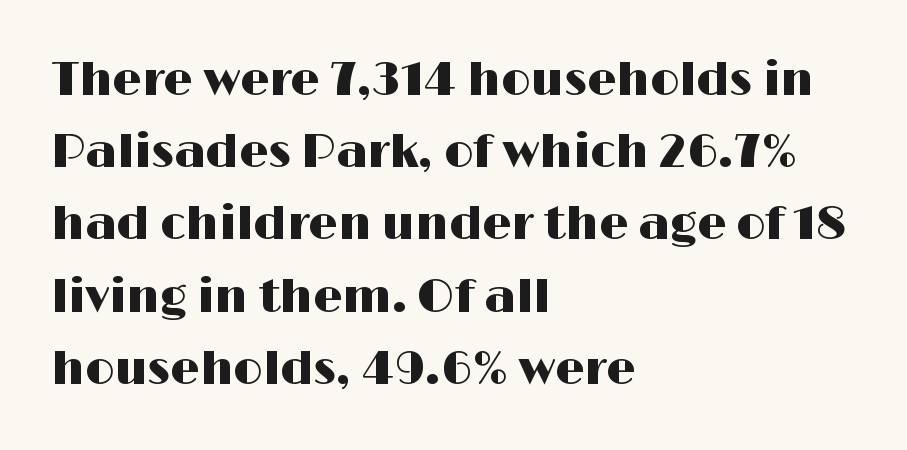
The image shows 46 px wide sans-serif type, upright; set left-aligned, normal line spacing (1.57x), normal letter spacing, not underlined; high stroke contrast and a medium x-height.
